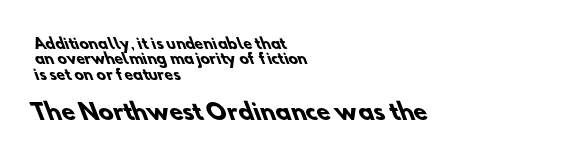
Q: Is the text bold? A: Yes.
Q: Is the text underlined? A: No.
Q: How is the paragraph aligned? A: Left-aligned.
Q: Is the spacing between letters normal or unusually wide? A: Normal.
Q: Is the spacing between lines tight, normal or loose? A: Tight.
Q: Which block of text is set in a larger size, the first (top) or the second (bottom)? A: The second (bottom) one.
